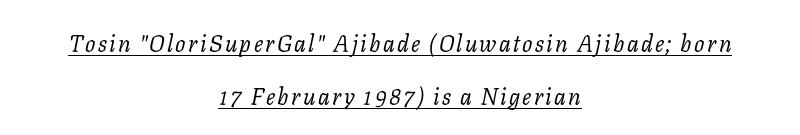
The image shows 23 px text type, italic (leaning right); set centered, loose line spacing (2.29x), underlined.
